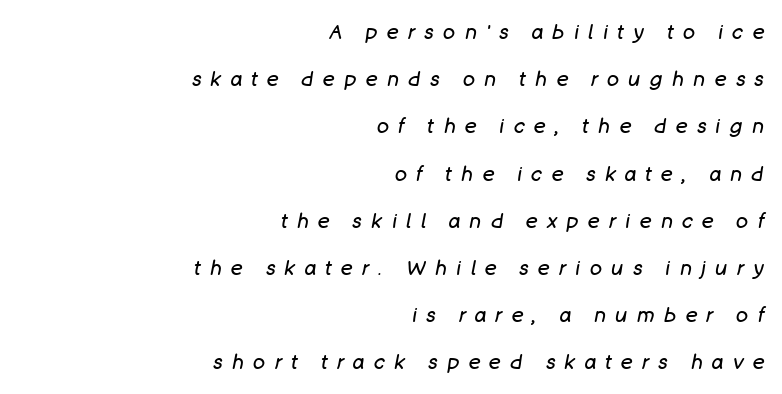
The tracking reads as deliberately expanded to a designer's eye. The ragged edge is on the left, which tells us the setting is flush right. These glyphs show unthickened strokes, regular width or finer. The vertical gap from one line to the next is large. Slant detected: the letters are inclined. The space beneath each line is pristine and unruled.
